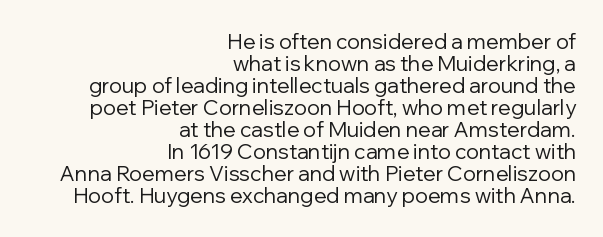
{"italic": "no", "bold": "no", "underline": "no", "align": "right", "line_spacing": "tight", "line_spacing_ratio": 1.05, "letter_spacing": "normal", "letter_spacing_em": 0.0, "glyph_px": 21}
